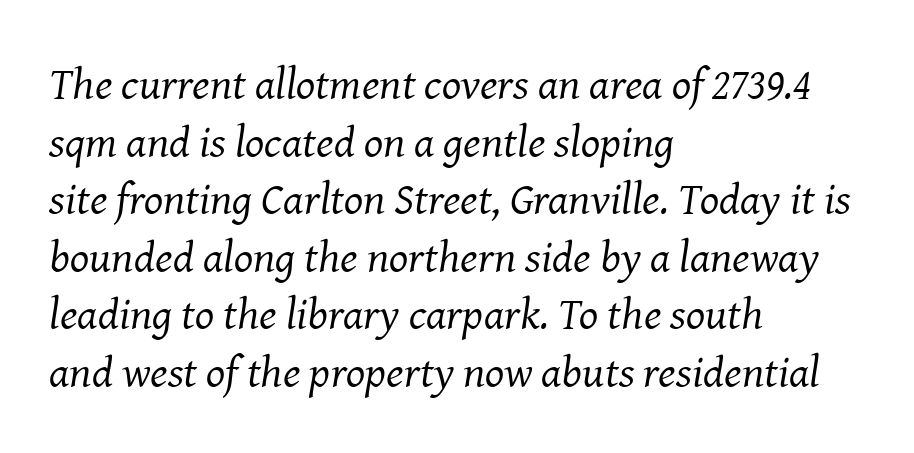
Q: Is the text bold? A: No.
Q: Is the text italic (slanted)? A: Yes, it leans right by about 8 degrees.
Q: Is the typeface a serif or a sans-serif typeface? A: Serif.
Q: Is the text underlined? A: No.
Q: How is the paragraph aligned? A: Left-aligned.
Q: Is the spacing between letters normal or unusually wide? A: Normal.
Q: Is the spacing between lines tight, normal or loose? A: Normal.
Q: Width (condensed, normal, or wide)? A: Normal.
Q: Stroke contrast? A: Medium.
Q: x-height? A: Medium.
Q: Monospaced? A: No.
